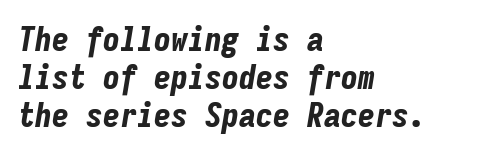
Q: Is the text bold? A: Yes.
Q: Is the text italic (slanted)? A: Yes, it leans right by about 9 degrees.
Q: Is the text underlined? A: No.
Q: How is the paragraph aligned? A: Left-aligned.
Q: Is the spacing between letters normal or unusually wide? A: Normal.
Q: Is the spacing between lines tight, normal or loose? A: Tight.
Q: Width (condensed, normal, or wide)? A: Condensed.
Q: Stroke contrast? A: Low.
Q: x-height? A: Medium.
Q: Monospaced? A: Yes.
